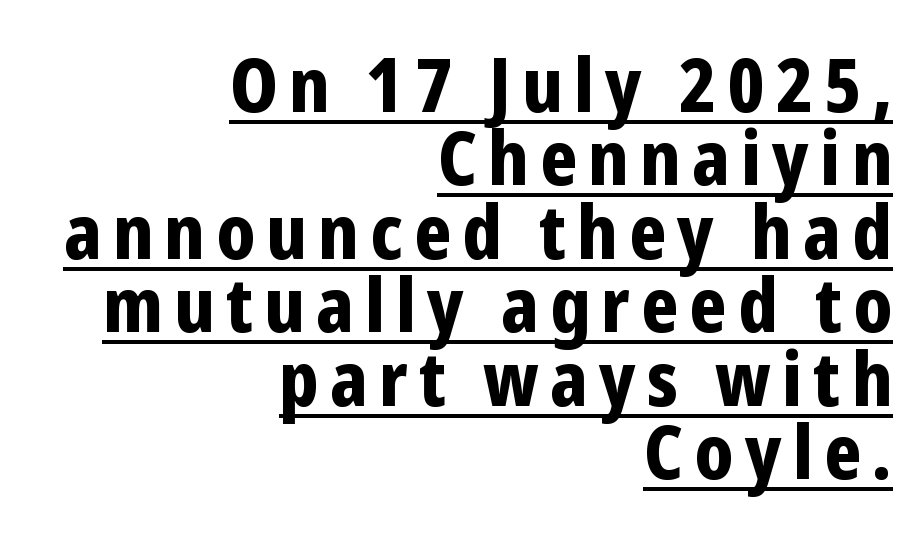
Q: Is the text bold? A: Yes.
Q: Is the text italic (slanted)? A: No, it is upright.
Q: Is the typeface a serif or a sans-serif typeface? A: Sans-serif.
Q: Is the text underlined? A: Yes.
Q: How is the paragraph aligned? A: Right-aligned.
Q: Is the spacing between lines tight, normal or loose? A: Tight.
Q: Width (condensed, normal, or wide)? A: Condensed.
Q: Stroke contrast? A: Low.
Q: x-height? A: Medium.
Q: Monospaced? A: No.
